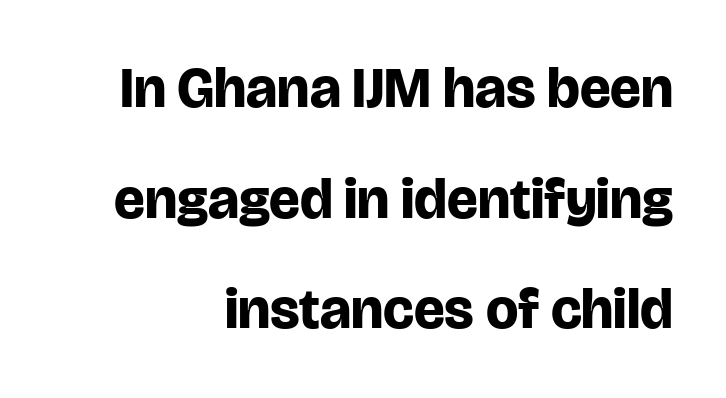
Q: Is the text bold? A: Yes.
Q: Is the text italic (slanted)? A: No, it is upright.
Q: Is the typeface a serif or a sans-serif typeface? A: Sans-serif.
Q: Is the text underlined? A: No.
Q: How is the paragraph aligned? A: Right-aligned.
Q: Is the spacing between letters normal or unusually wide? A: Normal.
Q: Is the spacing between lines tight, normal or loose? A: Loose.
Q: Width (condensed, normal, or wide)? A: Normal.
Q: Stroke contrast? A: Low.
Q: x-height? A: Large.
Q: Monospaced? A: No.
